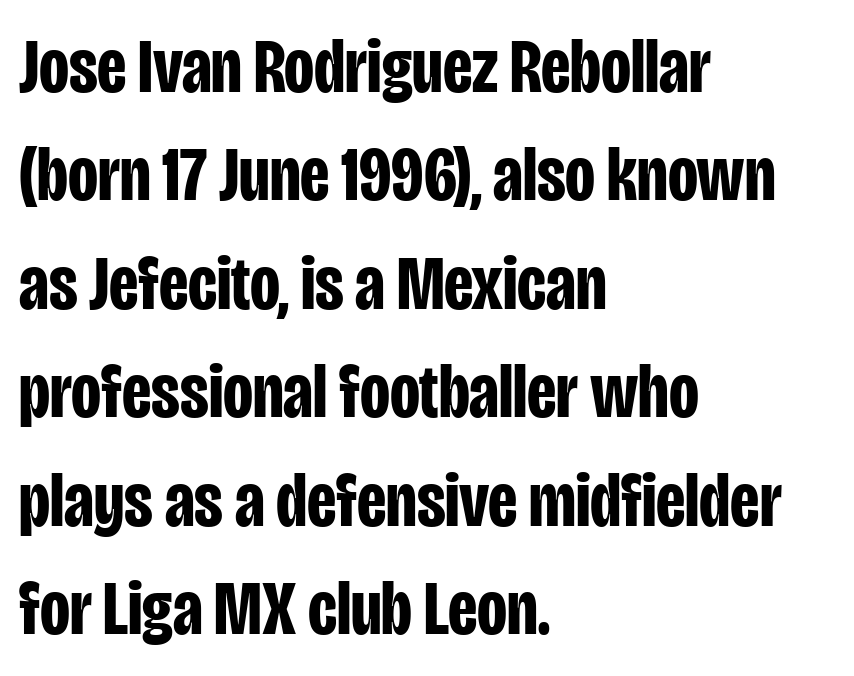
{"serif": "no", "italic": "no", "bold": "yes", "weight": "bold", "width": "condensed", "stroke_contrast": "low", "x_height": "large", "monospaced": "no", "underline": "no", "align": "left", "line_spacing": "normal", "line_spacing_ratio": 1.39, "letter_spacing": "normal", "letter_spacing_em": 0.0, "glyph_px": 78}
